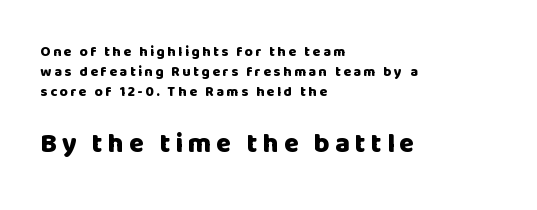
{"italic": "no", "bold": "yes", "underline": "no", "align": "left", "line_spacing": "normal", "line_spacing_ratio": 1.43, "larger_block": "second", "size_ratio": 1.93, "glyph_px": 27}
